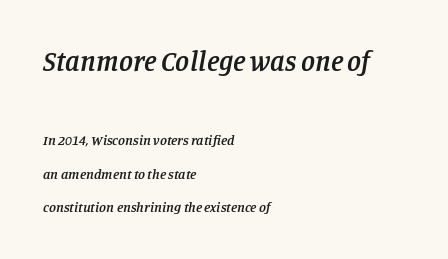
Look at the bottom of the vertical strokes: they flare into serifs here. If you squint, the top block still reads clearly — it's the larger of the two. The text carries the slant typical of an italic or oblique font. Compared with an ordinary text face, these strokes are moderately heavier — a semibold. Leading: increased.
